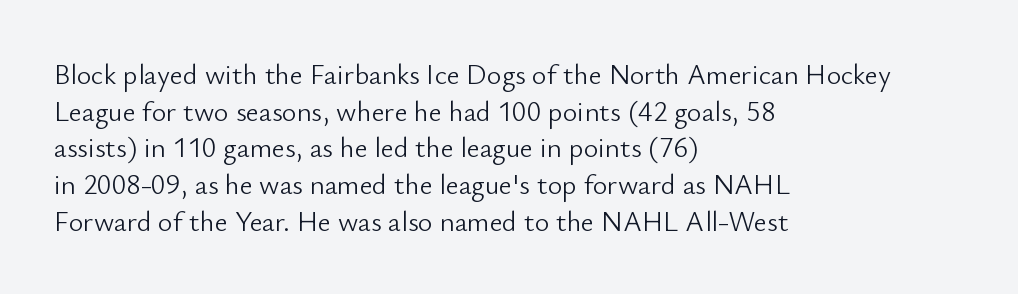
The image shows 28 px light sans-serif type, upright; set left-aligned, normal line spacing (1.31x), normal letter spacing, not underlined; low stroke contrast and a small x-height.
